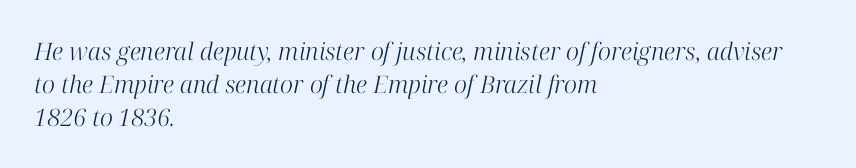
The image shows 24 px text type, italic (leaning right); set left-aligned, normal line spacing (1.37x), normal letter spacing, not underlined.
